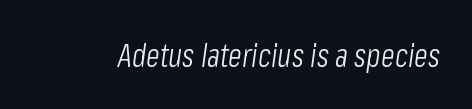
The image shows 32 px light, condensed type, italic (leaning right); set normal letter spacing, not underlined; low stroke contrast and a medium x-height.
